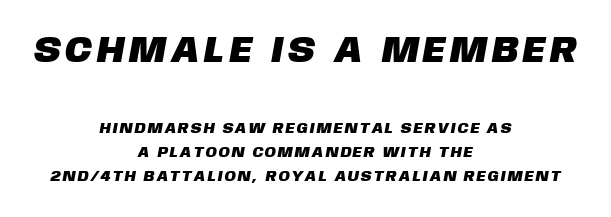
Q: Is the typeface a serif or a sans-serif typeface? A: Sans-serif.
Q: Is the text underlined? A: No.
Q: How is the paragraph aligned? A: Centered.
Q: Is the spacing between lines tight, normal or loose? A: Normal.
Q: Which block of text is set in a larger size, the first (top) or the second (bottom)? A: The first (top) one.
Q: Width (condensed, normal, or wide)? A: Normal.
Q: Stroke contrast? A: Low.
Q: x-height? A: Large.
Q: Monospaced? A: No.
